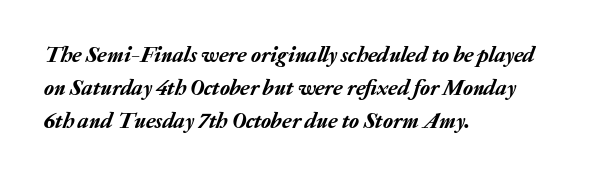
Vertical spacing — default. Clear beneath every line of the passage. In terms of posture, this sample is oblique. Visually the block forms a straight wall on the left and a jagged coastline on the right.
